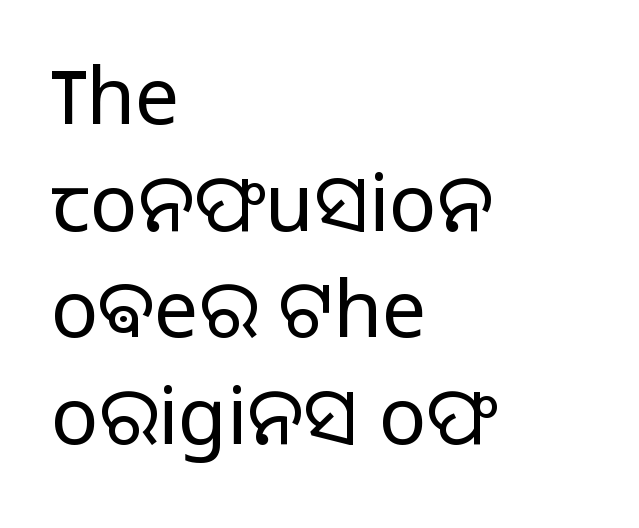
The image shows 79 px light sans-serif type, upright; set left-aligned, normal line spacing (1.35x), normal letter spacing, not underlined; low stroke contrast and a medium x-height.
